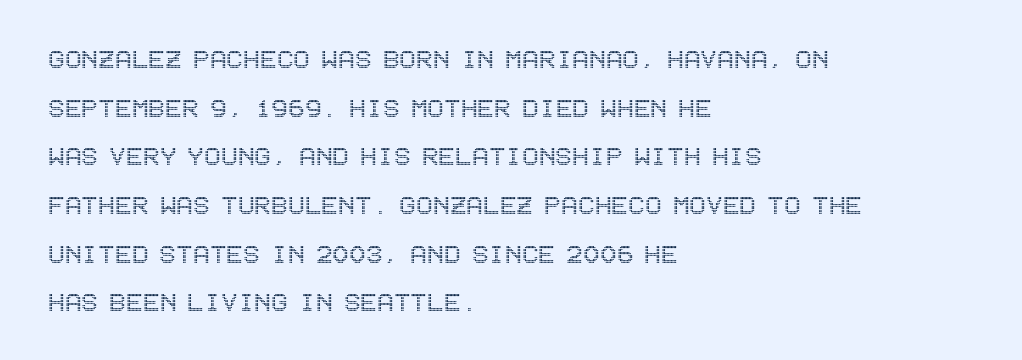
{"italic": "no", "width": "condensed", "x_height": "large", "underline": "no", "align": "left", "line_spacing": "normal", "line_spacing_ratio": 1.57, "letter_spacing": "normal", "letter_spacing_em": 0.0, "glyph_px": 31}
